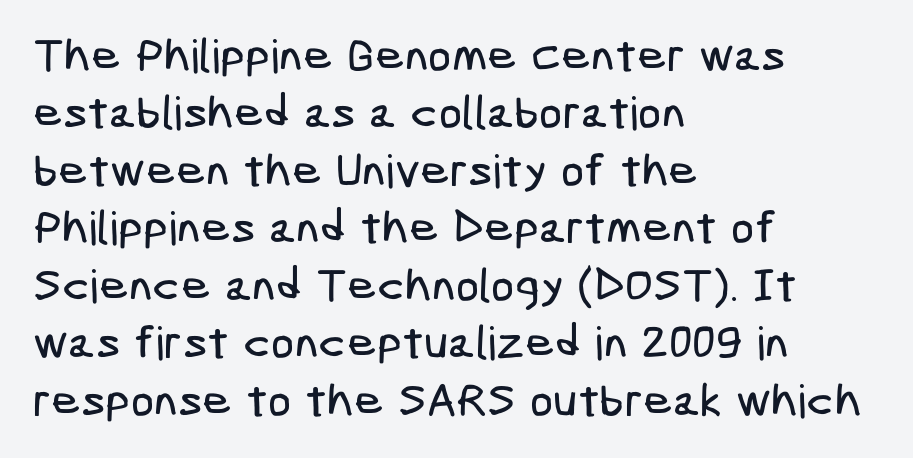
{"serif": "no", "width": "condensed", "stroke_contrast": "low", "x_height": "medium", "underline": "no", "align": "left", "line_spacing": "normal", "line_spacing_ratio": 1.25, "letter_spacing": "normal", "letter_spacing_em": 0.0, "glyph_px": 46}
